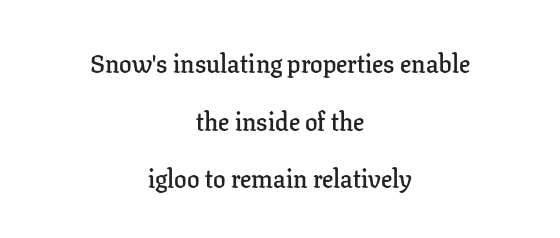
{"italic": "no", "bold": "semi", "underline": "no", "align": "center", "line_spacing": "loose", "line_spacing_ratio": 2.31, "letter_spacing": "normal", "letter_spacing_em": 0.0, "glyph_px": 25}
